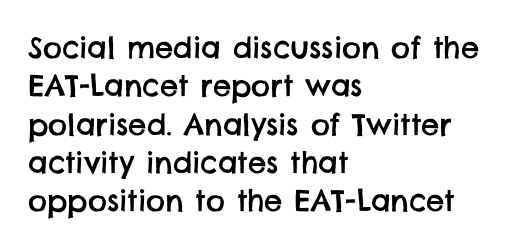
The image shows 29 px sans-serif type; set left-aligned, normal line spacing (1.32x), normal letter spacing, not underlined; low stroke contrast and a large x-height.
